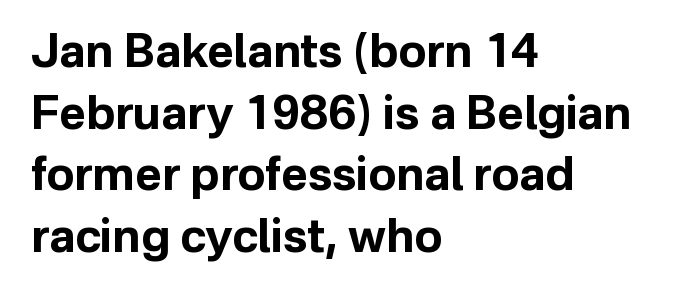
{"serif": "no", "italic": "no", "bold": "yes", "weight": "bold", "width": "normal", "stroke_contrast": "low", "x_height": "medium", "monospaced": "no", "underline": "no", "align": "left", "line_spacing": "normal", "line_spacing_ratio": 1.34, "letter_spacing": "normal", "letter_spacing_em": 0.0, "glyph_px": 46}
